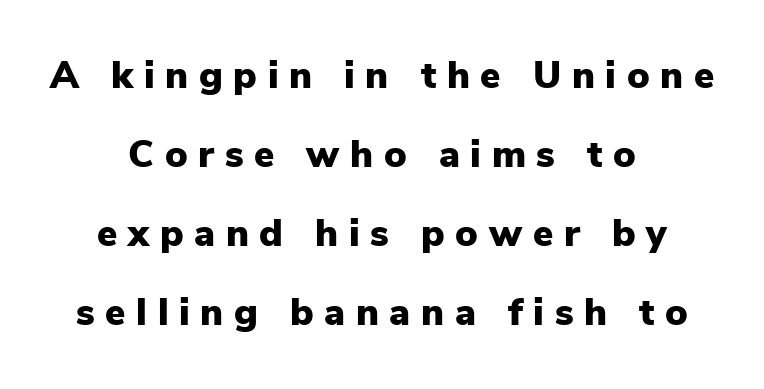
{"serif": "no", "italic": "no", "bold": "yes", "weight": "heavy", "width": "normal", "stroke_contrast": "low", "x_height": "medium", "monospaced": "no", "underline": "no", "align": "center", "line_spacing": "loose", "line_spacing_ratio": 2.08, "letter_spacing": "wide", "letter_spacing_em": 0.28, "glyph_px": 38}
